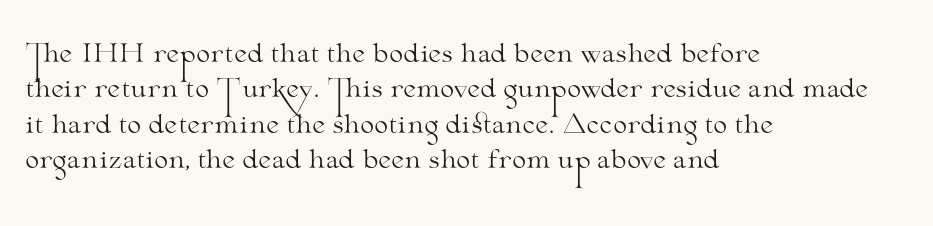
Plain, unruled lines of type. Is the type heavy? It reads as light-to-regular instead. Interline gaps are of average width in this sample. In terms of posture, this sample is upright. These lines are set flush left with a ragged right edge. Nothing unusual about the tracking: characters are spaced as the font intends.
